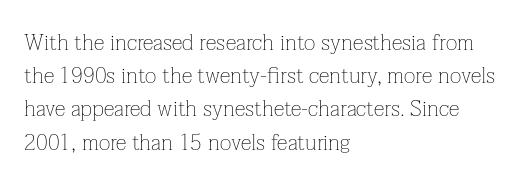
Tall strokes in this sample are plumb rather than angled. Weight: regular or lighter. Tracking value appears to be zero — textbook default spacing. The passage shown stacks its lines at a standard gap. The lines in this sample share a left origin and differ only in where they stop. Anything drawn beneath the words? Only blank space.
